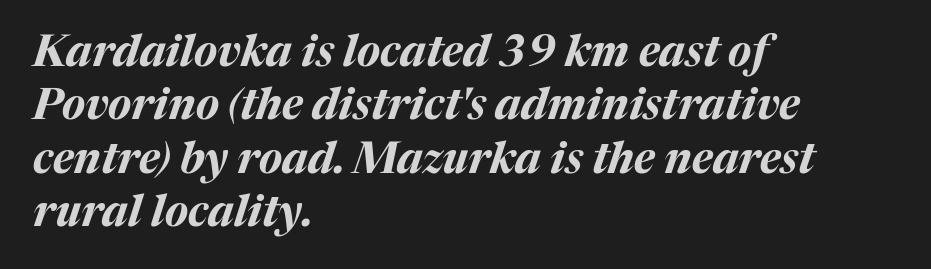
{"italic": "yes", "lean": "right", "slant_degrees": 17, "bold": "yes", "weight": "bold", "width": "normal", "stroke_contrast": "medium", "x_height": "medium", "monospaced": "no", "underline": "no", "align": "left", "line_spacing_ratio": 1.24, "letter_spacing": "normal", "letter_spacing_em": 0.0, "glyph_px": 43}
